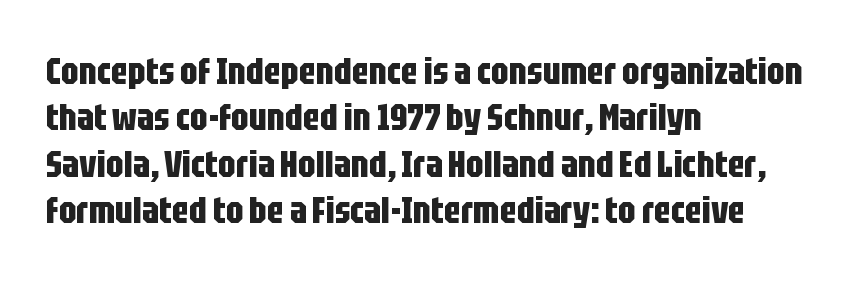
Q: Is the text bold? A: Yes.
Q: Is the text italic (slanted)? A: No, it is upright.
Q: Is the typeface a serif or a sans-serif typeface? A: Sans-serif.
Q: Is the text underlined? A: No.
Q: How is the paragraph aligned? A: Left-aligned.
Q: Is the spacing between letters normal or unusually wide? A: Normal.
Q: Width (condensed, normal, or wide)? A: Condensed.
Q: Stroke contrast? A: Low.
Q: x-height? A: Large.
Q: Monospaced? A: No.
